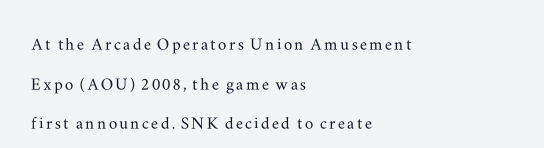
The typography opts for an upright posture over an oblique one. Is the block centered? No — it sits flush against the left margin. Underlining? Definitely not there.
